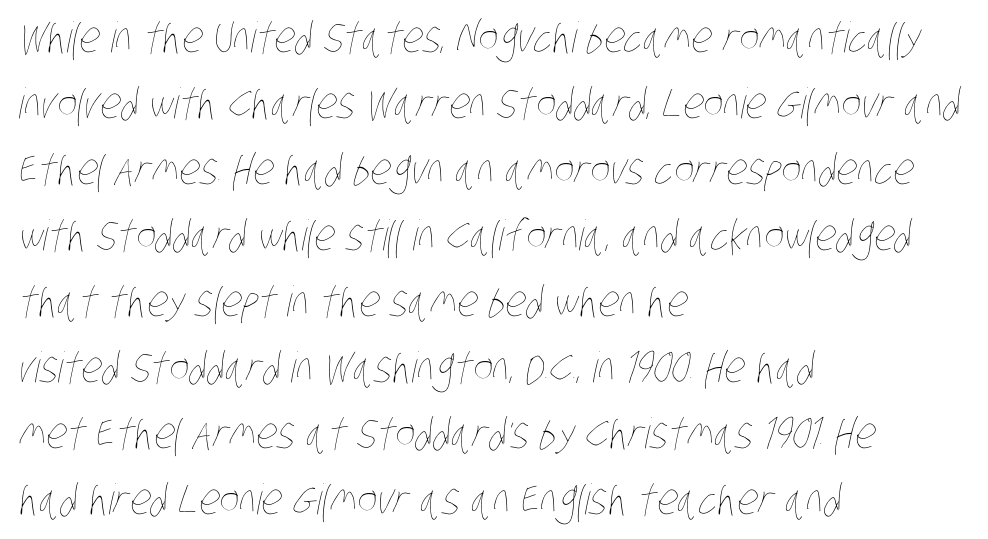
Normally led — the rows are evenly, conventionally spaced. This sample has the flowing, uneven cadence of proportional lettering. Decoration check: the copy has no underline. No letter is thick-stroked: the sample isn't bold.
